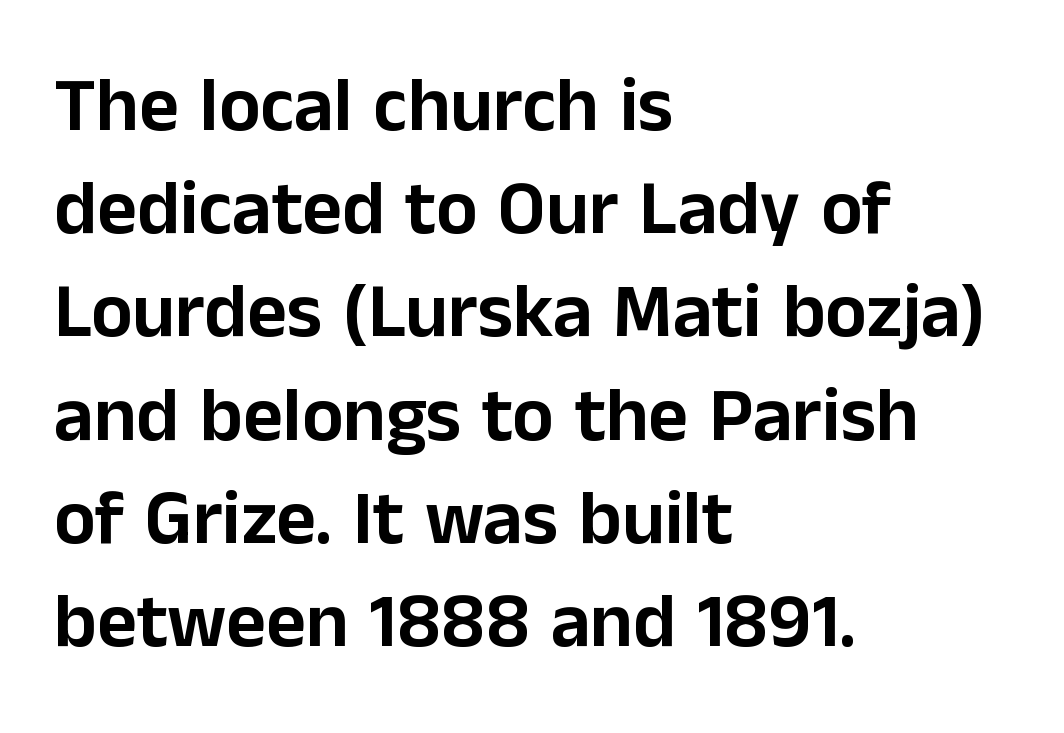
The image shows 77 px sans-serif type, upright; set left-aligned, normal line spacing (1.34x), normal letter spacing, not underlined; low stroke contrast and a medium x-height.
